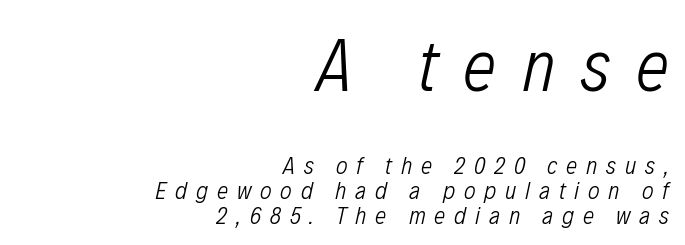
The image shows 74 px light, condensed type, italic (leaning right); set right-aligned, tight line spacing (0.99x), unusually wide letter spacing (+0.35 em), not underlined; the first (top) block is 2.96x larger; low stroke contrast and a medium x-height.
